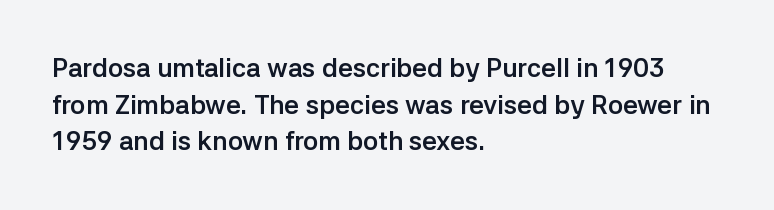
Caption: multi-line text, flush left, ragged right. Look at the tracking — it's just the regular setting, nothing added. Upright lettering throughout. The passage shown is emphatically bold. The passage shown is not underscored anywhere.
